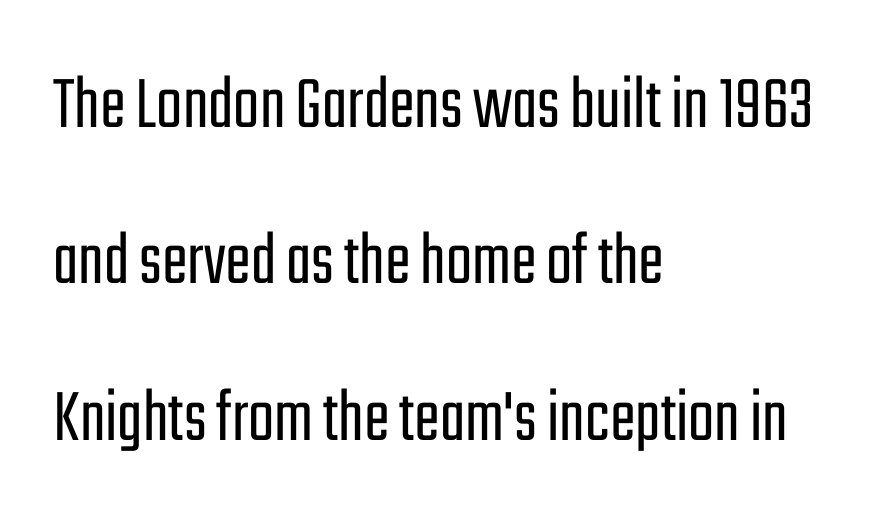
Q: Is the text bold? A: No.
Q: Is the text italic (slanted)? A: No, it is upright.
Q: Is the typeface a serif or a sans-serif typeface? A: Sans-serif.
Q: Is the text underlined? A: No.
Q: How is the paragraph aligned? A: Left-aligned.
Q: Is the spacing between letters normal or unusually wide? A: Normal.
Q: Is the spacing between lines tight, normal or loose? A: Loose.
Q: Width (condensed, normal, or wide)? A: Condensed.
Q: Stroke contrast? A: Low.
Q: x-height? A: Medium.
Q: Monospaced? A: No.
